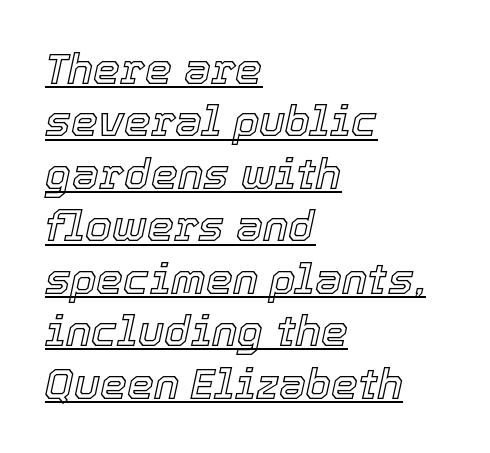
The image shows 43 px text type, italic (leaning right); set left-aligned, line spacing 1.22x, normal letter spacing, underlined; a medium x-height.
